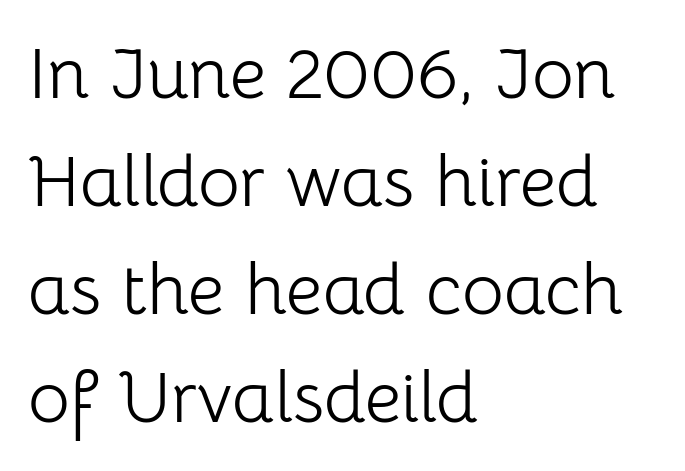
Q: Is the text bold? A: No.
Q: Is the text italic (slanted)? A: No, it is upright.
Q: Is the typeface a serif or a sans-serif typeface? A: Sans-serif.
Q: Is the text underlined? A: No.
Q: How is the paragraph aligned? A: Left-aligned.
Q: Is the spacing between letters normal or unusually wide? A: Normal.
Q: Is the spacing between lines tight, normal or loose? A: Normal.
Q: Width (condensed, normal, or wide)? A: Normal.
Q: Stroke contrast? A: Low.
Q: x-height? A: Medium.
Q: Monospaced? A: No.
